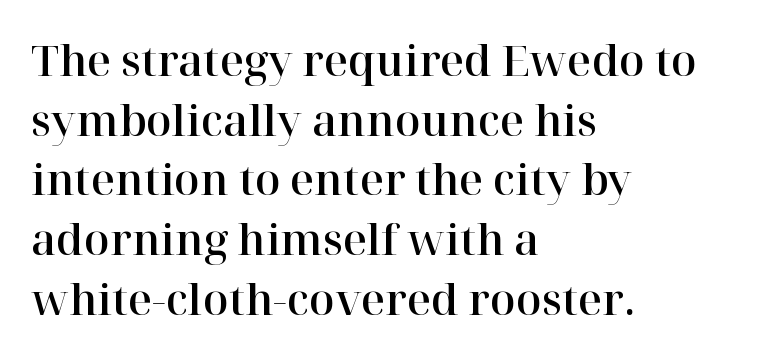
{"serif": "yes", "italic": "no", "width": "normal", "stroke_contrast": "high", "x_height": "medium", "monospaced": "no", "underline": "no", "align": "left", "line_spacing": "normal", "line_spacing_ratio": 1.42, "letter_spacing": "normal", "letter_spacing_em": 0.0, "glyph_px": 42}
